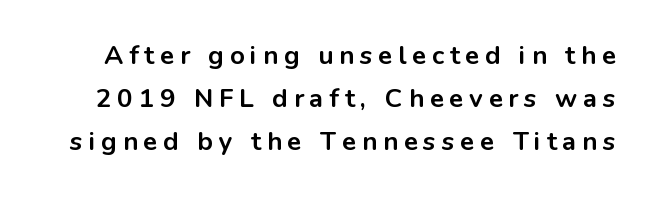
{"italic": "no", "bold": "yes", "underline": "no", "line_spacing": "normal", "line_spacing_ratio": 1.65, "letter_spacing": "wide", "letter_spacing_em": 0.22, "glyph_px": 26}
